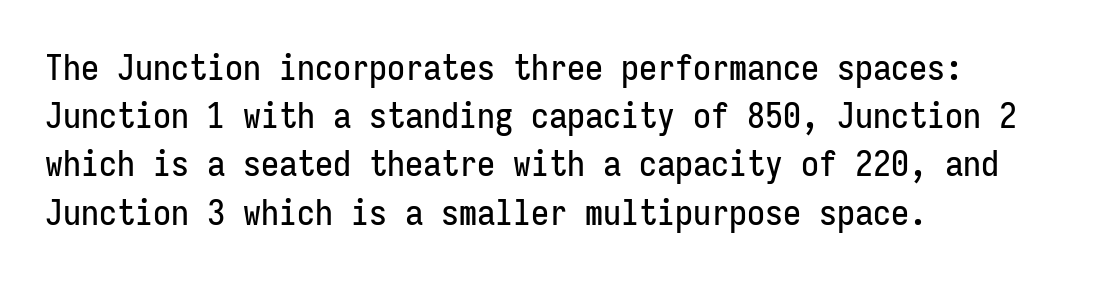
Quick note: not italic, upright. Plain, unruled lines of type. Typographically, this falls in the sans-serif category. Nothing unusual about the tracking: characters are spaced as the font intends. This sample keeps an unexceptional amount of space between lines.
